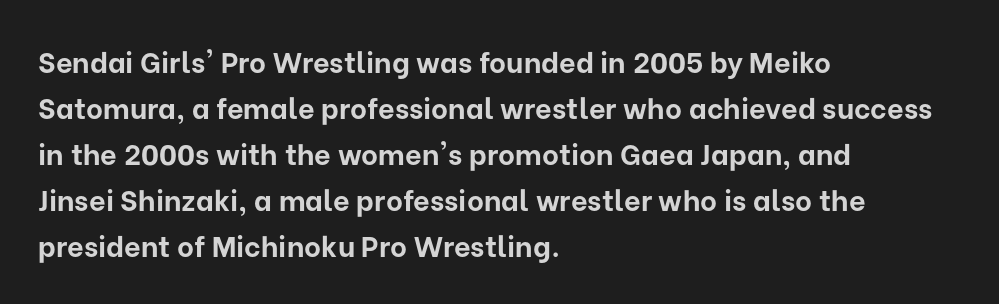
{"serif": "no", "italic": "no", "bold": "yes", "weight": "bold", "width": "normal", "stroke_contrast": "low", "x_height": "medium", "monospaced": "no", "underline": "no", "align": "left", "line_spacing": "normal", "line_spacing_ratio": 1.59, "letter_spacing": "normal", "letter_spacing_em": 0.0, "glyph_px": 29}
